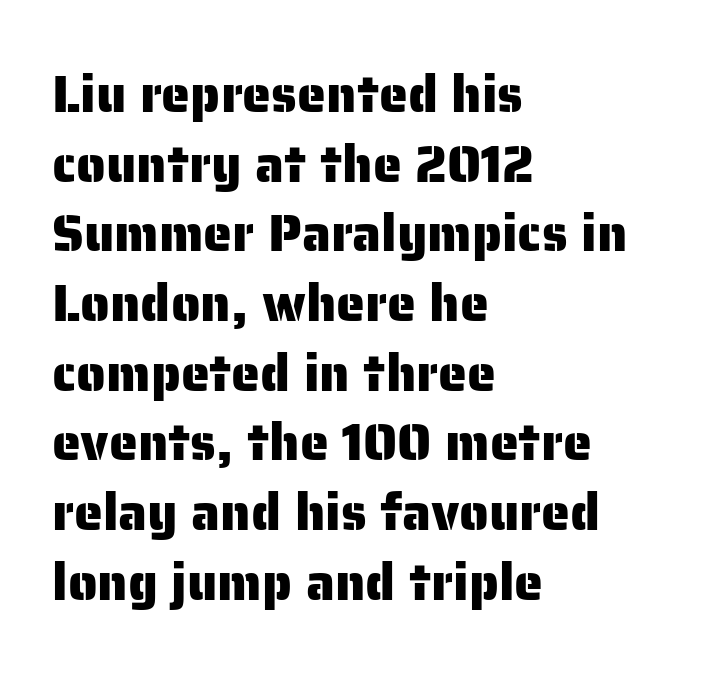
The image shows 52 px sans-serif type, upright; set left-aligned, normal line spacing (1.34x), normal letter spacing, not underlined; low stroke contrast and a medium x-height.
